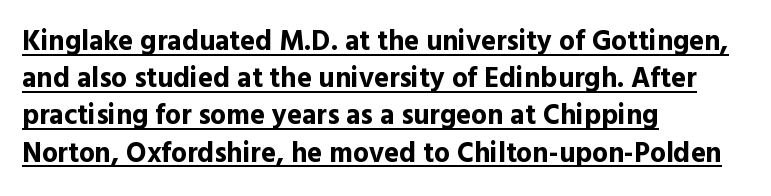
{"serif": "no", "italic": "no", "bold": "yes", "weight": "bold", "width": "normal", "x_height": "medium", "monospaced": "no", "underline": "yes", "align": "left", "line_spacing": "normal", "line_spacing_ratio": 1.33, "letter_spacing": "normal", "letter_spacing_em": 0.0, "glyph_px": 28}
